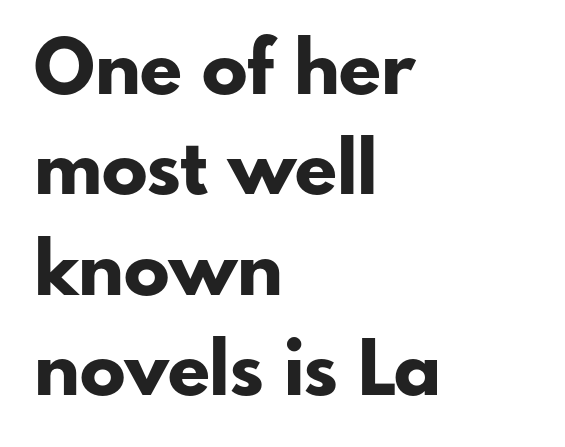
Is the type bold? Yes — the strokes are clearly thick and heavy. What's the leading like? Ordinary, nothing unusual. Observe the absence of serifs on each vertical stroke in this sample. Here the glyphs are tracked normally, forming tight word shapes. Reading down the block, your eye returns to a fixed left position each line. The letters stand straight up with perfectly vertical stems.
